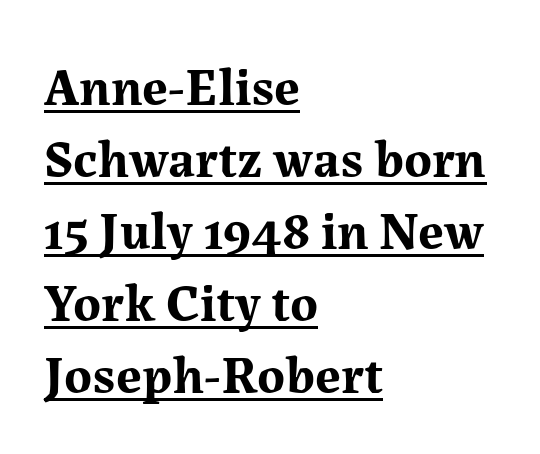
{"serif": "yes", "italic": "no", "bold": "yes", "weight": "bold", "width": "normal", "stroke_contrast": "medium", "x_height": "medium", "monospaced": "no", "underline": "yes", "align": "left", "line_spacing": "normal", "line_spacing_ratio": 1.36, "letter_spacing": "normal", "letter_spacing_em": 0.0, "glyph_px": 53}
